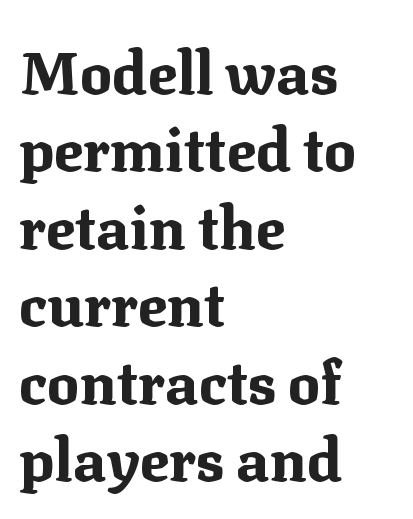
{"serif": "yes", "italic": "no", "bold": "yes", "weight": "bold", "width": "normal", "stroke_contrast": "medium", "x_height": "medium", "monospaced": "no", "underline": "no", "align": "left", "line_spacing": "normal", "line_spacing_ratio": 1.29, "letter_spacing": "normal", "letter_spacing_em": 0.0, "glyph_px": 60}
